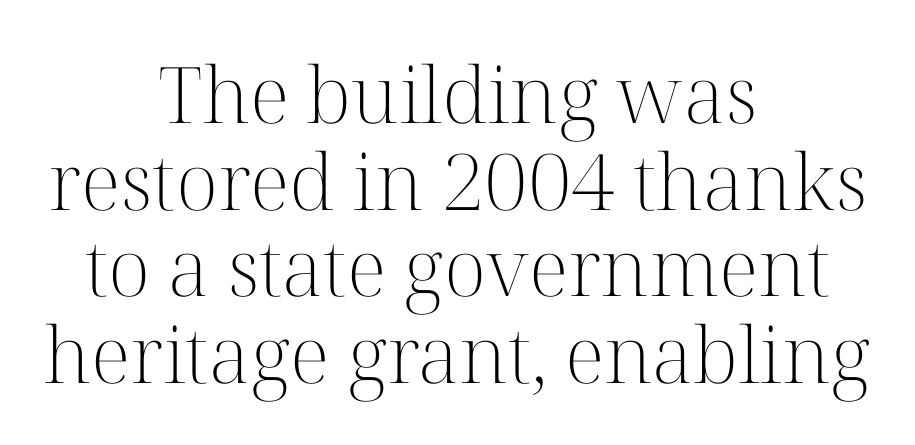
The image shows 78 px light serif type, upright; set centered, tight line spacing (1.11x), normal letter spacing, not underlined; high stroke contrast and a medium x-height.
